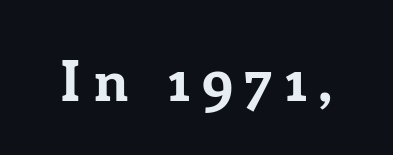
Q: Is the text bold? A: Yes.
Q: Is the text italic (slanted)? A: No, it is upright.
Q: Is the typeface a serif or a sans-serif typeface? A: Serif.
Q: Is the text underlined? A: No.
Q: Is the spacing between letters normal or unusually wide? A: Unusually wide.
Q: Width (condensed, normal, or wide)? A: Normal.
Q: Stroke contrast? A: Low.
Q: x-height? A: Medium.
Q: Monospaced? A: No.
